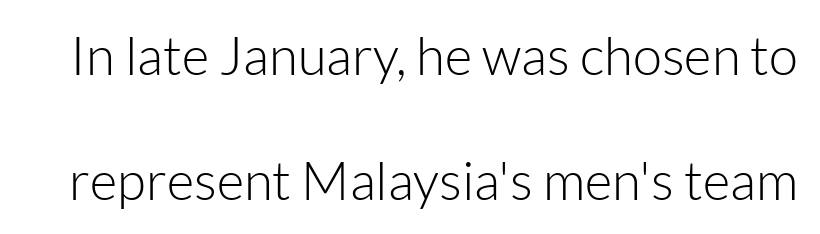
The image shows 53 px light sans-serif type, upright; set loose line spacing (2.35x), normal letter spacing, not underlined; low stroke contrast and a medium x-height.
